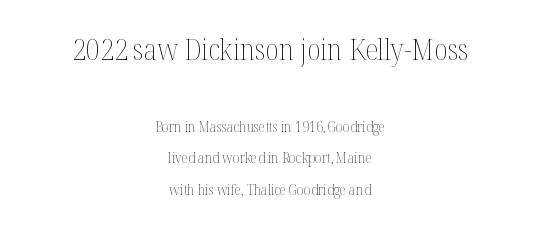
{"italic": "no", "bold": "no", "weight": "thin", "width": "condensed", "stroke_contrast": "medium", "x_height": "medium", "monospaced": "no", "underline": "no", "align": "center", "line_spacing": "loose", "line_spacing_ratio": 2.12, "letter_spacing": "normal", "letter_spacing_em": 0.0, "larger_block": "first", "size_ratio": 2.0, "glyph_px": 30}
